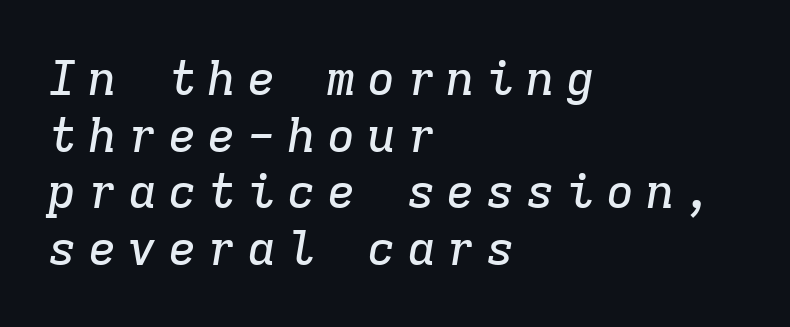
The image shows 48 px serif type, italic (leaning right), monospaced; set left-aligned, line spacing 1.18x, unusually wide letter spacing (+0.23 em), not underlined; low stroke contrast and a medium x-height.
